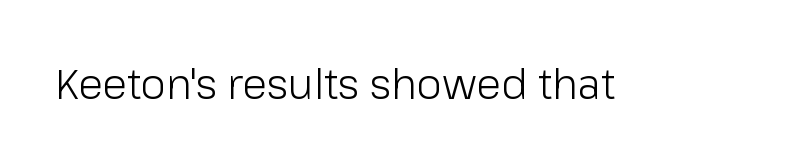
Q: Is the text bold? A: No.
Q: Is the text italic (slanted)? A: No, it is upright.
Q: Is the typeface a serif or a sans-serif typeface? A: Sans-serif.
Q: Is the text underlined? A: No.
Q: Is the spacing between letters normal or unusually wide? A: Normal.
Q: Width (condensed, normal, or wide)? A: Normal.
Q: Stroke contrast? A: Low.
Q: x-height? A: Medium.
Q: Monospaced? A: No.
